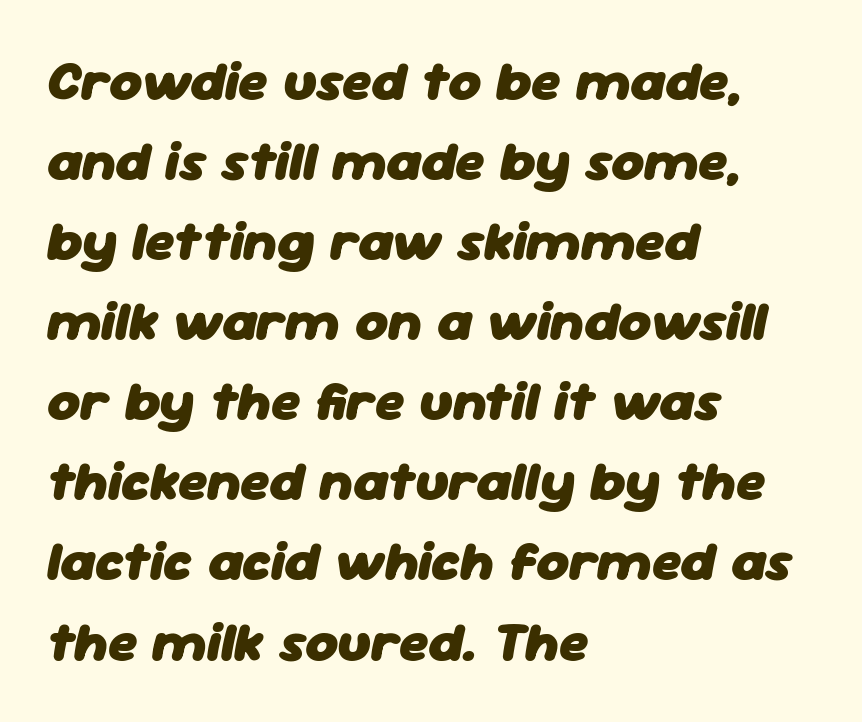
Q: Is the text bold? A: Yes.
Q: Is the text italic (slanted)? A: Yes, it leans right by about 11 degrees.
Q: Is the text underlined? A: No.
Q: How is the paragraph aligned? A: Left-aligned.
Q: Is the spacing between letters normal or unusually wide? A: Normal.
Q: Is the spacing between lines tight, normal or loose? A: Normal.
Q: Width (condensed, normal, or wide)? A: Normal.
Q: Stroke contrast? A: Low.
Q: x-height? A: Medium.
Q: Monospaced? A: No.
